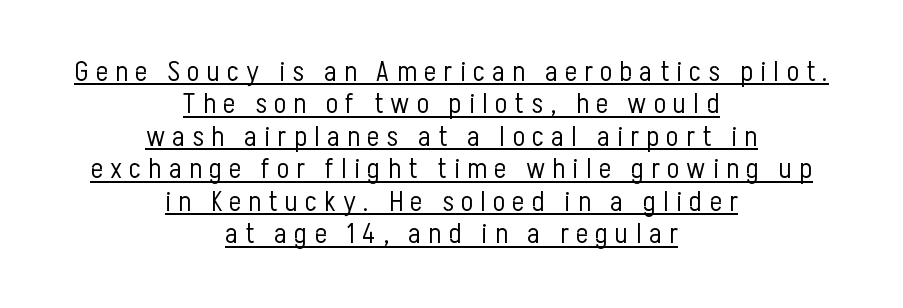
The image shows 29 px light, condensed sans-serif type, upright; set centered, tight line spacing (1.12x), unusually wide letter spacing (+0.25 em), underlined; low stroke contrast and a medium x-height.
